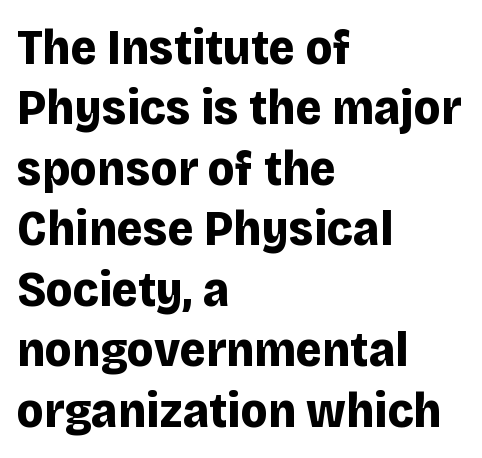
Q: Is the text bold? A: Yes.
Q: Is the text italic (slanted)? A: No, it is upright.
Q: Is the typeface a serif or a sans-serif typeface? A: Sans-serif.
Q: Is the text underlined? A: No.
Q: How is the paragraph aligned? A: Left-aligned.
Q: Is the spacing between letters normal or unusually wide? A: Normal.
Q: Width (condensed, normal, or wide)? A: Normal.
Q: Stroke contrast? A: Low.
Q: x-height? A: Large.
Q: Monospaced? A: No.
